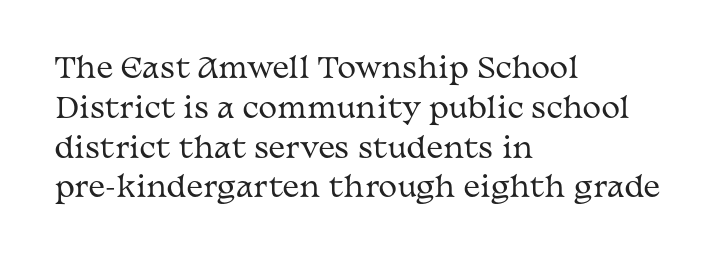
The designer went with a serif here, giving each stem small feet. The type sits square on the baseline with zero lean. The passage shown is not bold in any degree. The paragraph has a hard left edge and a soft right edge. These lines are rendered in a variable-pitch font. Tracking value appears to be zero — textbook default spacing.
